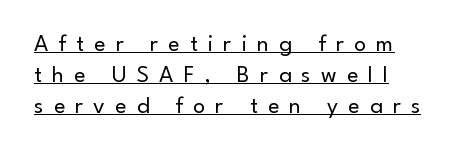
The image shows 24 px text type, upright; set left-aligned, normal line spacing (1.3x), unusually wide letter spacing (+0.42 em), underlined.
